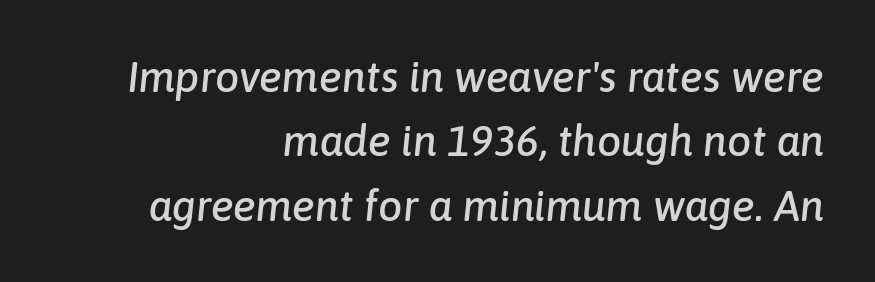
The text carries the slant typical of an italic or oblique font. Glance below the letters and you will spot only blank space. Teacher's note: observe the even right margin — that is flush-right alignment. This rendering leaves character spacing at its baseline value. The letters advance in unequal steps, a hallmark of proportional type.
